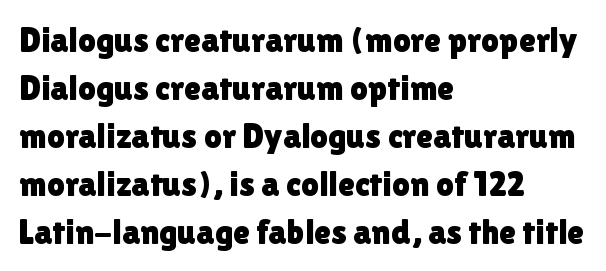
Q: Is the text italic (slanted)? A: No, it is upright.
Q: Is the typeface a serif or a sans-serif typeface? A: Sans-serif.
Q: Is the text underlined? A: No.
Q: How is the paragraph aligned? A: Left-aligned.
Q: Is the spacing between letters normal or unusually wide? A: Normal.
Q: Is the spacing between lines tight, normal or loose? A: Normal.
Q: Width (condensed, normal, or wide)? A: Normal.
Q: x-height? A: Medium.
Q: Monospaced? A: No.
